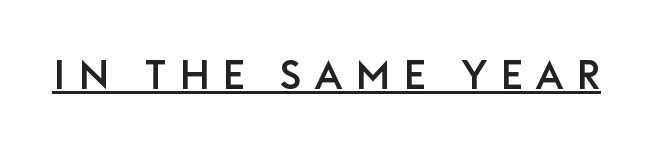
{"serif": "no", "italic": "no", "width": "normal", "stroke_contrast": "low", "x_height": "large", "monospaced": "no", "underline": "yes", "letter_spacing": "wide", "letter_spacing_em": 0.33, "glyph_px": 40}
